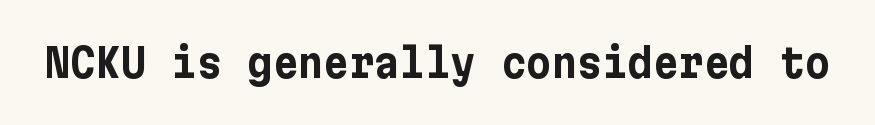
Q: Is the text bold? A: Yes.
Q: Is the text italic (slanted)? A: No, it is upright.
Q: Is the typeface a serif or a sans-serif typeface? A: Sans-serif.
Q: Is the text underlined? A: No.
Q: Is the spacing between letters normal or unusually wide? A: Normal.
Q: Width (condensed, normal, or wide)? A: Normal.
Q: Stroke contrast? A: Low.
Q: x-height? A: Medium.
